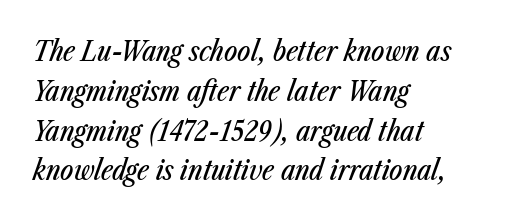
Q: Is the text italic (slanted)? A: Yes, it leans right by about 23 degrees.
Q: Is the text underlined? A: No.
Q: How is the paragraph aligned? A: Left-aligned.
Q: Is the spacing between letters normal or unusually wide? A: Normal.
Q: Is the spacing between lines tight, normal or loose? A: Normal.
Q: Width (condensed, normal, or wide)? A: Condensed.
Q: Stroke contrast? A: Low.
Q: x-height? A: Medium.
Q: Monospaced? A: No.
